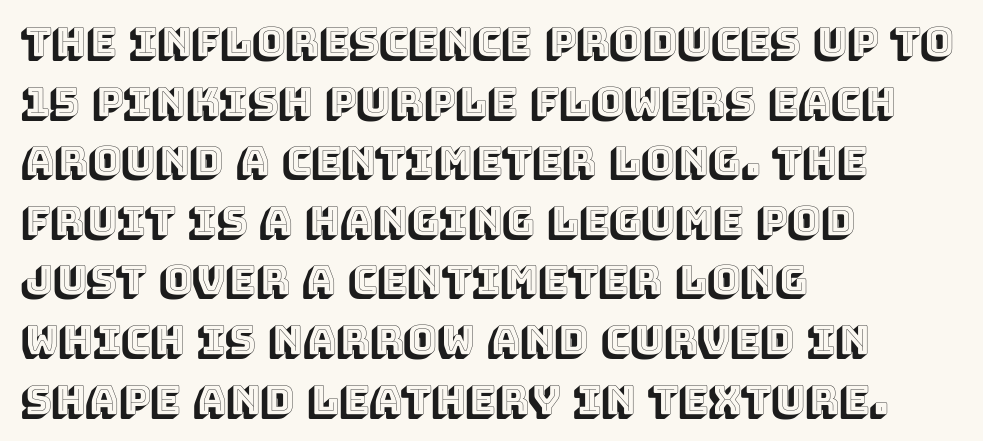
Has an underline been added? It has not. Characters remain perfectly vertical along every line. Character widths vary here, with narrow letters taking less room than wide ones. There is no visible air inserted between adjacent glyphs.
